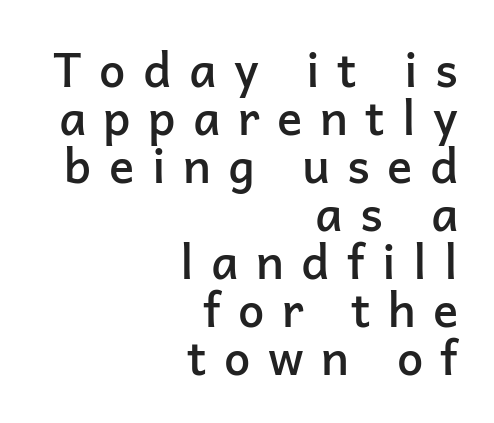
Q: Is the text bold? A: Semi-bold.
Q: Is the text italic (slanted)? A: No, it is upright.
Q: Is the typeface a serif or a sans-serif typeface? A: Sans-serif.
Q: Is the text underlined? A: No.
Q: How is the paragraph aligned? A: Right-aligned.
Q: Is the spacing between letters normal or unusually wide? A: Unusually wide.
Q: Is the spacing between lines tight, normal or loose? A: Tight.
Q: Width (condensed, normal, or wide)? A: Normal.
Q: Stroke contrast? A: Low.
Q: x-height? A: Medium.
Q: Monospaced? A: No.
